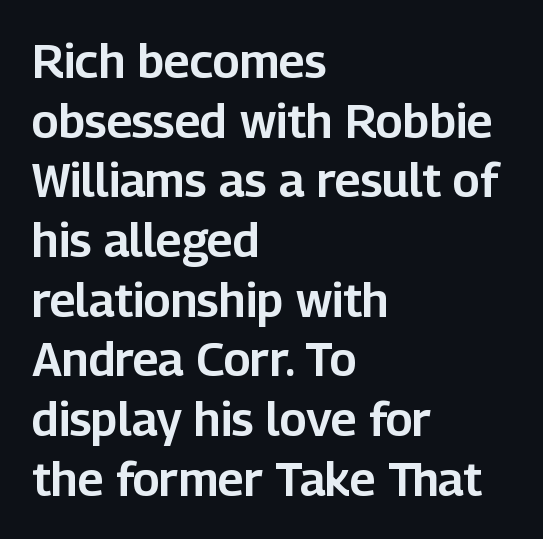
Q: Is the text italic (slanted)? A: No, it is upright.
Q: Is the typeface a serif or a sans-serif typeface? A: Sans-serif.
Q: Is the text underlined? A: No.
Q: How is the paragraph aligned? A: Left-aligned.
Q: Is the spacing between letters normal or unusually wide? A: Normal.
Q: Is the spacing between lines tight, normal or loose? A: Normal.
Q: Width (condensed, normal, or wide)? A: Normal.
Q: Stroke contrast? A: Low.
Q: x-height? A: Medium.
Q: Monospaced? A: No.
